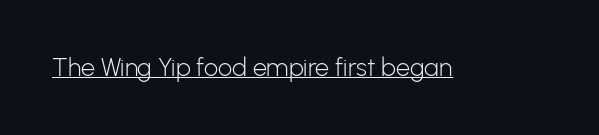
{"italic": "no", "bold": "no", "underline": "yes", "letter_spacing": "normal", "letter_spacing_em": 0.0, "glyph_px": 25}
